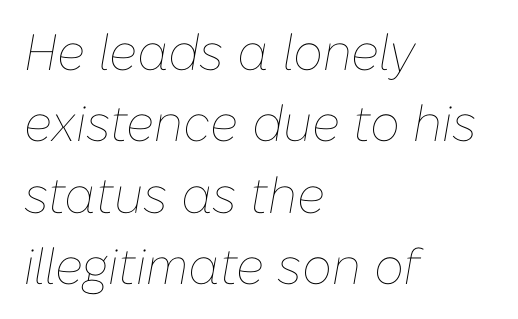
Q: Is the text bold? A: No.
Q: Is the text italic (slanted)? A: Yes, it leans right by about 10 degrees.
Q: Is the text underlined? A: No.
Q: How is the paragraph aligned? A: Left-aligned.
Q: Is the spacing between letters normal or unusually wide? A: Normal.
Q: Is the spacing between lines tight, normal or loose? A: Normal.
Q: Width (condensed, normal, or wide)? A: Normal.
Q: Stroke contrast? A: Low.
Q: x-height? A: Medium.
Q: Monospaced? A: No.
